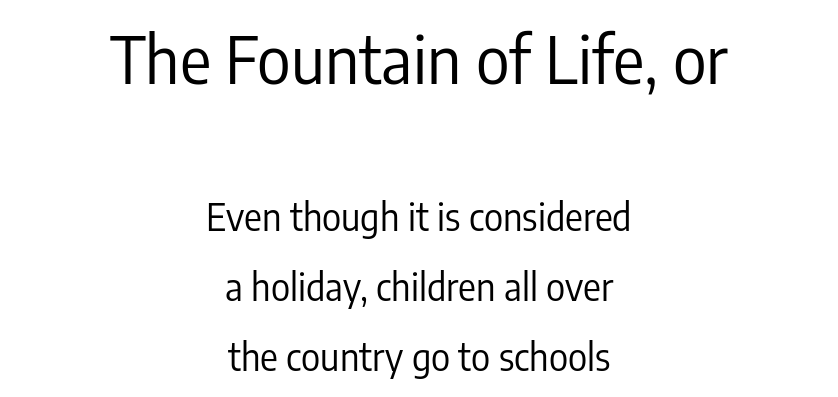
Posture: straight, roman, zero tilt. Caption: upper text group enlarged, lower text group reduced. Typeset on center — no edge is straight. The gaps between neighbouring characters are ordinary and unremarkable. Is the stroke heavy? The answer is a plain regular-or-lighter.
